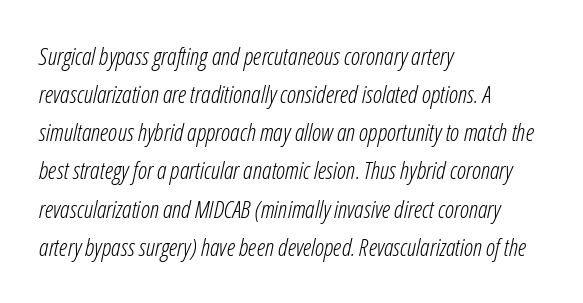
The image shows 24 px text type, italic (leaning right); set left-aligned, normal line spacing (1.59x), normal letter spacing, not underlined.
